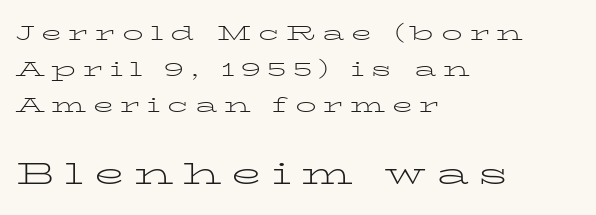
The image shows 31 px light, wide serif type, upright; set left-aligned, line spacing 1.72x, unusually wide letter spacing (+0.32 em), not underlined; the second (bottom) block is 1.48x larger; low stroke contrast and a medium x-height.
